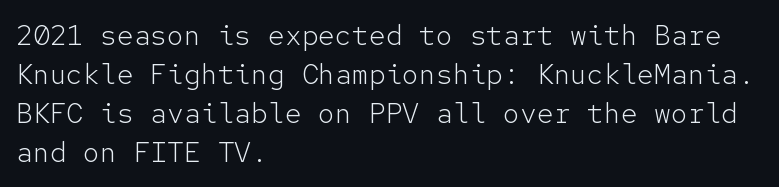
{"serif": "no", "italic": "no", "bold": "no", "weight": "light", "width": "normal", "stroke_contrast": "low", "x_height": "medium", "monospaced": "yes", "underline": "no", "align": "left", "line_spacing": "normal", "line_spacing_ratio": 1.39, "letter_spacing": "normal", "letter_spacing_em": 0.0, "glyph_px": 28}
